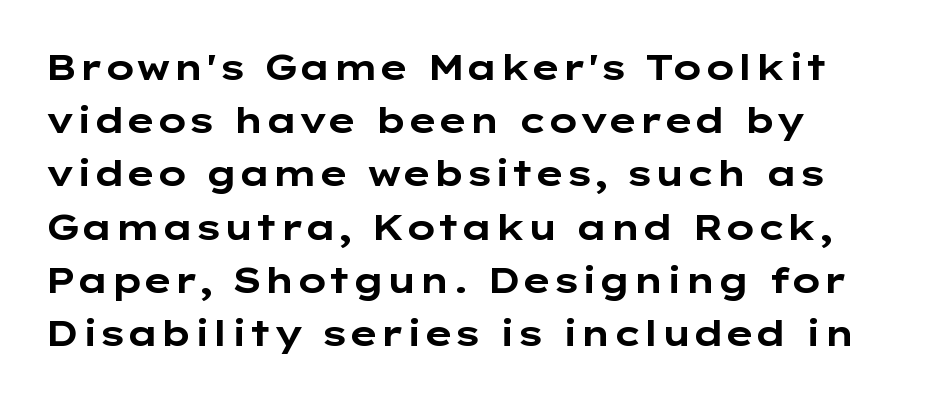
{"serif": "no", "italic": "no", "bold": "yes", "weight": "bold", "width": "wide", "stroke_contrast": "low", "x_height": "medium", "monospaced": "no", "underline": "no", "line_spacing": "normal", "line_spacing_ratio": 1.52, "letter_spacing": "normal", "letter_spacing_em": 0.0, "glyph_px": 35}
